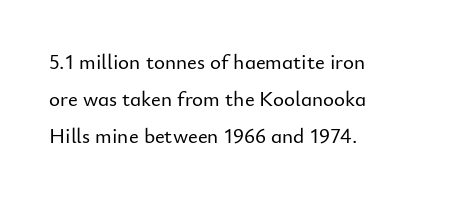
Descender tails drop into unmarked territory. The rendering anchors every line to the left-hand side. Rendered with straight, roman letterforms. No extra tracking has been applied to these lines.
